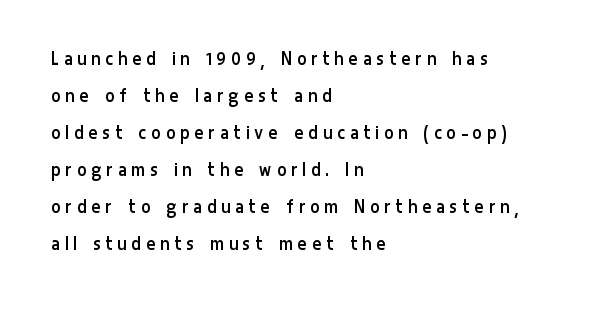
Q: Is the text bold? A: No.
Q: Is the text italic (slanted)? A: No, it is upright.
Q: Is the text underlined? A: No.
Q: How is the paragraph aligned? A: Left-aligned.
Q: Is the spacing between letters normal or unusually wide? A: Unusually wide.
